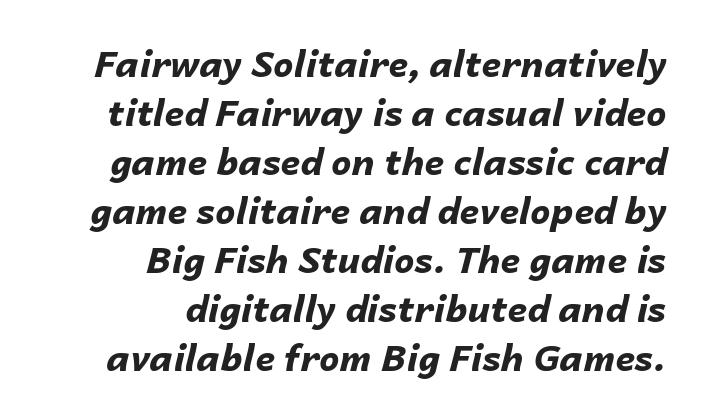
The image shows 36 px bold type, italic (leaning right); set right-aligned, normal line spacing (1.36x), normal letter spacing, not underlined; low stroke contrast and a medium x-height.
